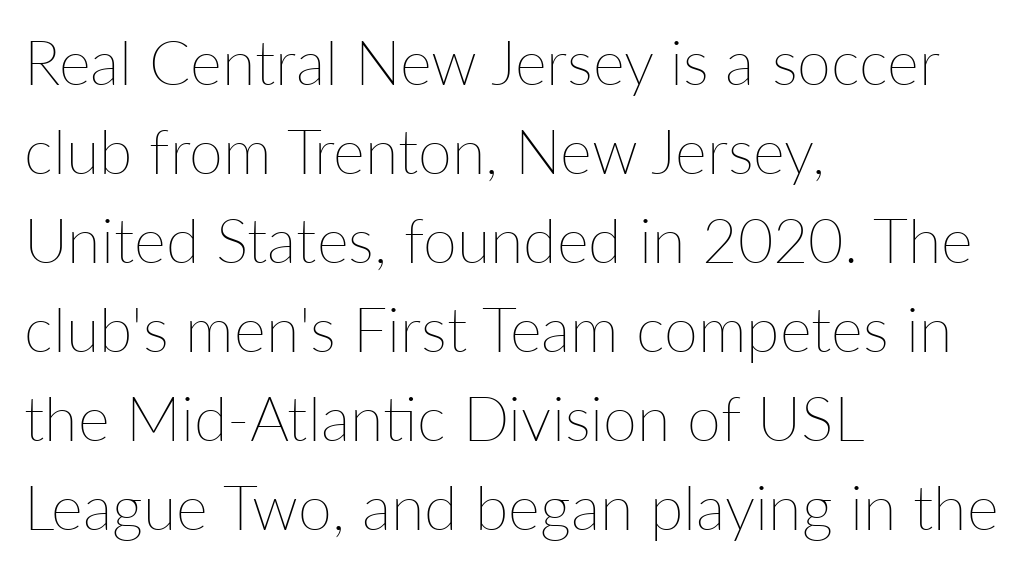
The image shows 61 px thin type, upright; set left-aligned, normal line spacing (1.46x), normal letter spacing, not underlined; low stroke contrast and a medium x-height.
